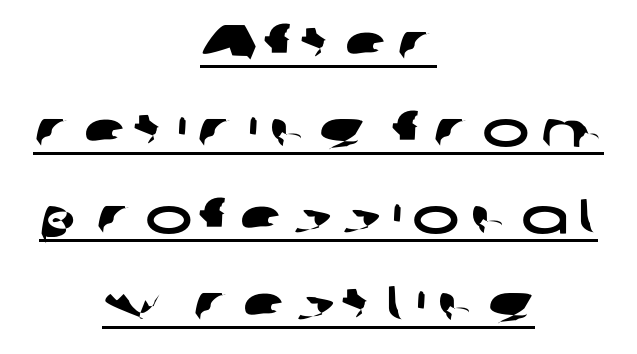
{"serif": "no", "width": "wide", "stroke_contrast": "low", "x_height": "medium", "monospaced": "no", "underline": "yes", "align": "center", "line_spacing_ratio": 1.74, "letter_spacing": "wide", "letter_spacing_em": 0.2, "glyph_px": 50}
